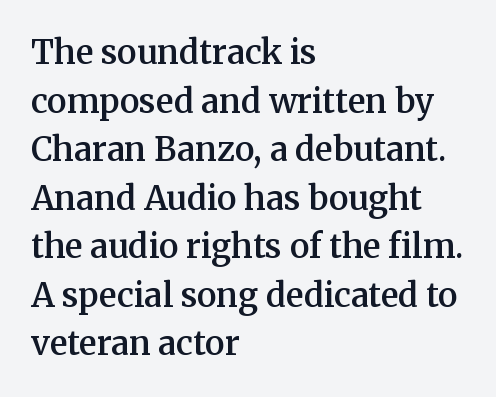
{"serif": "yes", "italic": "no", "bold": "semi", "weight": "semibold", "width": "normal", "stroke_contrast": "medium", "x_height": "medium", "monospaced": "no", "underline": "no", "align": "left", "line_spacing": "normal", "line_spacing_ratio": 1.47, "letter_spacing": "normal", "letter_spacing_em": 0.0, "glyph_px": 33}
